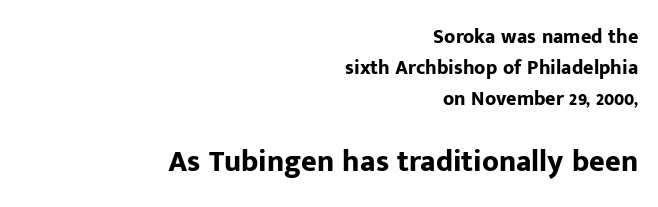
A normal amount of white space separates one row of letters from the next. You could not count columns in this text — the font is proportionally spaced. This is roman type, the default non-slanted kind. Nothing sits at the stroke ends, so this counts as sans-serif.
